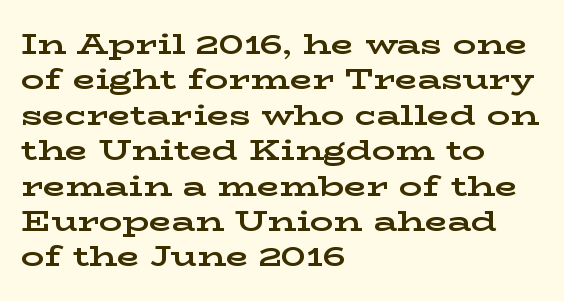
Yep, those are serifs on the letters. Does the weight exceed regular? Yes, all the way to bold. Is this a fixed-width face? No — the glyphs have proportional, varying widths. Casual observation: everything's shoved over to the left. The type is set solid horizontally, with unmodified tracking.
